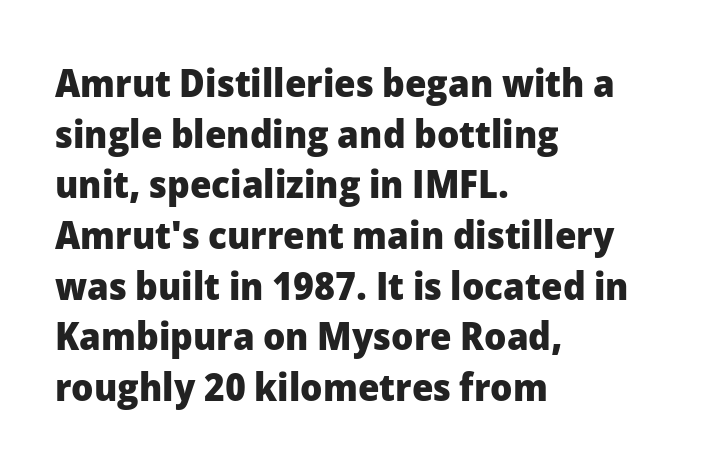
Baseline-to-baseline distance is the conventional proportion of letter height. This rendering uses left alignment, leaving the right contour irregular. Bare-footed words on every line. Do the characters align in a grid? No, the font is proportional. Classification — sans serif.
